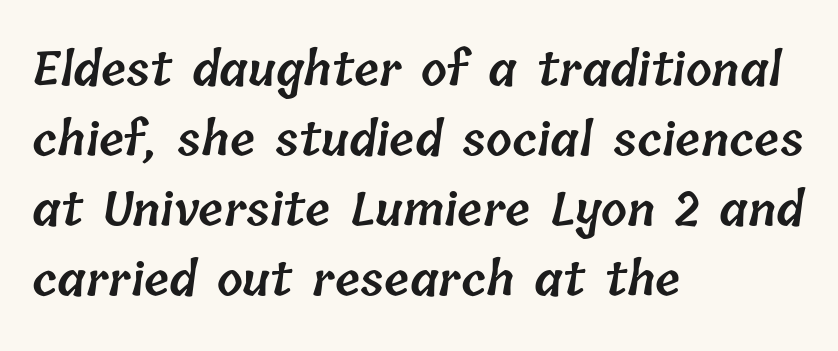
The image shows 46 px semibold type; set left-aligned, normal line spacing (1.52x), normal letter spacing, not underlined; low stroke contrast and a medium x-height.
